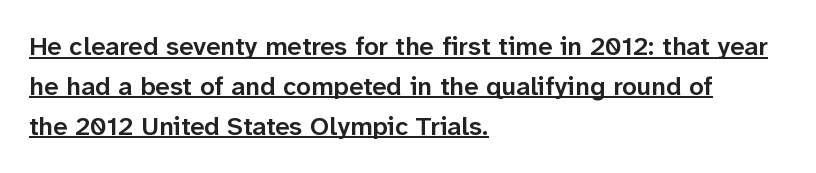
The image shows 26 px text type, upright; set left-aligned, normal line spacing (1.53x), normal letter spacing, underlined.
